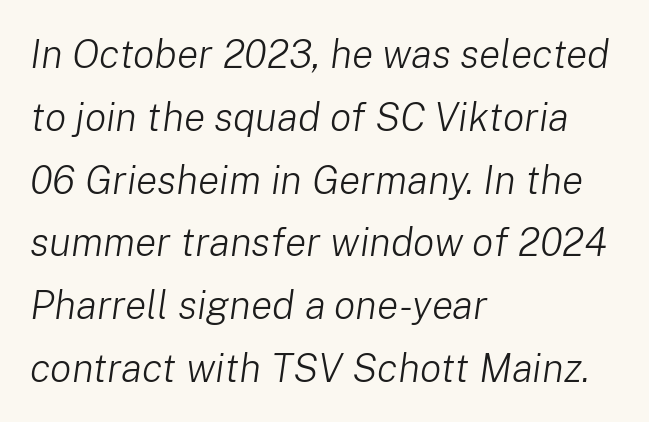
Slanted lettering throughout. This sample is left-justified, so line endings fall wherever the words run out. Look at the tracking — it's just the regular setting, nothing added. No word sits above an underline. These glyphs show unthickened strokes, regular width or finer.
